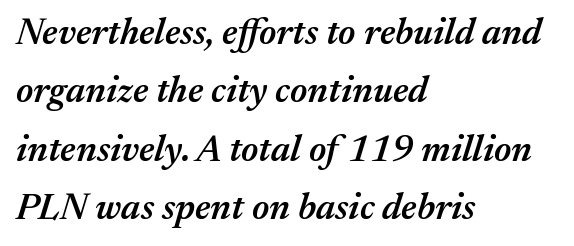
Q: Is the text bold? A: Semi-bold.
Q: Is the text italic (slanted)? A: Yes, it leans right by about 17 degrees.
Q: Is the text underlined? A: No.
Q: How is the paragraph aligned? A: Left-aligned.
Q: Is the spacing between letters normal or unusually wide? A: Normal.
Q: Is the spacing between lines tight, normal or loose? A: Normal.
Q: Width (condensed, normal, or wide)? A: Normal.
Q: Stroke contrast? A: Medium.
Q: x-height? A: Medium.
Q: Monospaced? A: No.
